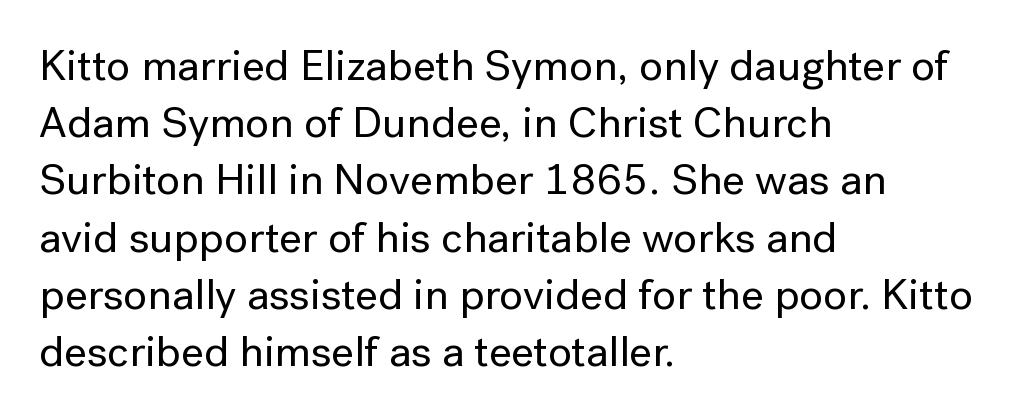
Q: Is the text italic (slanted)? A: No, it is upright.
Q: Is the typeface a serif or a sans-serif typeface? A: Sans-serif.
Q: Is the text underlined? A: No.
Q: How is the paragraph aligned? A: Left-aligned.
Q: Is the spacing between letters normal or unusually wide? A: Normal.
Q: Is the spacing between lines tight, normal or loose? A: Normal.
Q: Width (condensed, normal, or wide)? A: Normal.
Q: Stroke contrast? A: Low.
Q: x-height? A: Medium.
Q: Monospaced? A: No.
